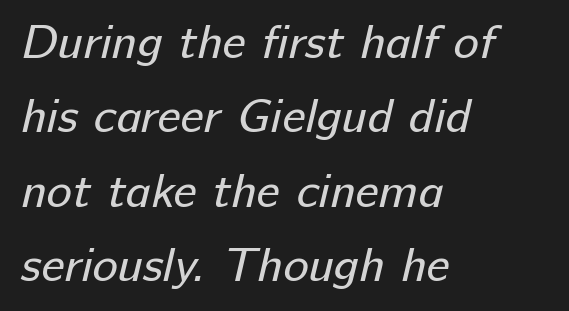
The image shows 48 px regular-weight sans-serif type; set left-aligned, normal line spacing (1.55x), normal letter spacing, not underlined; low stroke contrast and a medium x-height.
